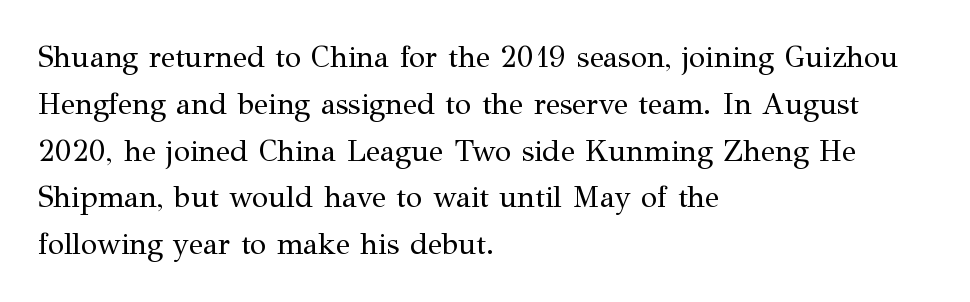
{"serif": "yes", "italic": "no", "bold": "no", "weight": "regular", "width": "normal", "stroke_contrast": "medium", "x_height": "medium", "monospaced": "no", "underline": "no", "align": "left", "line_spacing": "normal", "line_spacing_ratio": 1.56, "letter_spacing": "normal", "letter_spacing_em": 0.0, "glyph_px": 30}
